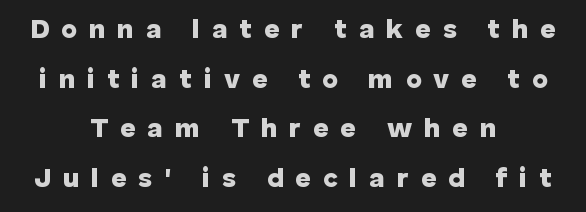
{"italic": "no", "bold": "yes", "underline": "no", "align": "center", "line_spacing_ratio": 1.84, "letter_spacing": "wide", "letter_spacing_em": 0.44, "glyph_px": 27}
